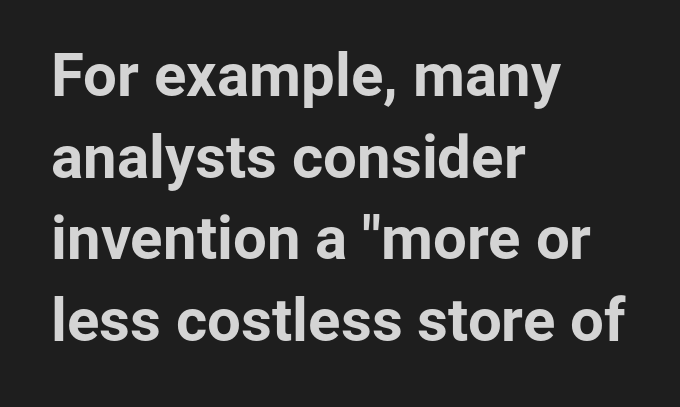
{"serif": "no", "italic": "no", "bold": "yes", "weight": "bold", "width": "normal", "stroke_contrast": "low", "x_height": "medium", "monospaced": "no", "underline": "no", "align": "left", "line_spacing": "normal", "line_spacing_ratio": 1.36, "letter_spacing": "normal", "letter_spacing_em": 0.0, "glyph_px": 60}
